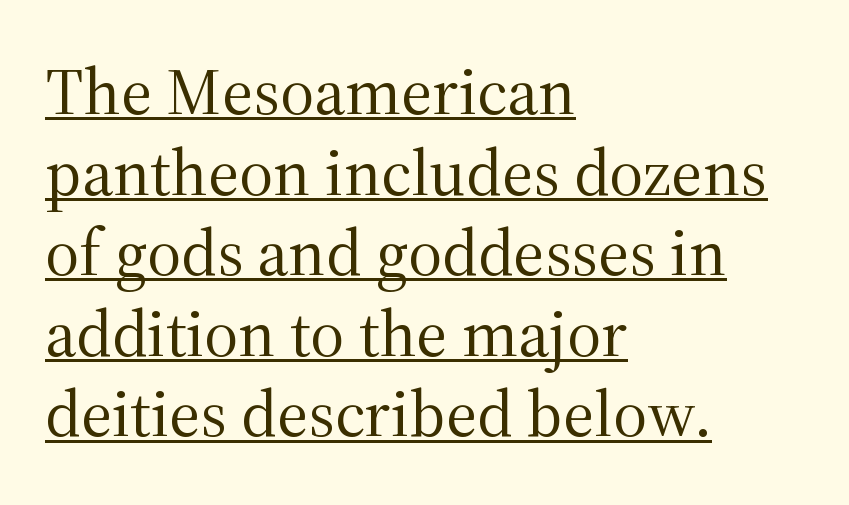
Q: Is the text bold? A: No.
Q: Is the text italic (slanted)? A: No, it is upright.
Q: Is the typeface a serif or a sans-serif typeface? A: Serif.
Q: Is the text underlined? A: Yes.
Q: How is the paragraph aligned? A: Left-aligned.
Q: Is the spacing between letters normal or unusually wide? A: Normal.
Q: Width (condensed, normal, or wide)? A: Normal.
Q: Stroke contrast? A: Medium.
Q: x-height? A: Medium.
Q: Monospaced? A: No.
